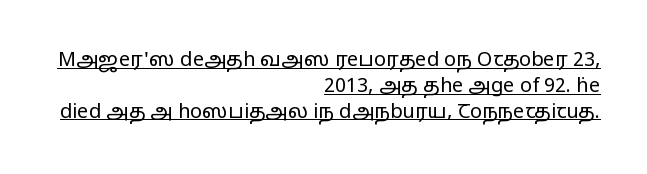
Q: Is the text bold? A: No.
Q: Is the text italic (slanted)? A: No, it is upright.
Q: Is the text underlined? A: Yes.
Q: How is the paragraph aligned? A: Right-aligned.
Q: Is the spacing between letters normal or unusually wide? A: Normal.
Q: Is the spacing between lines tight, normal or loose? A: Normal.
